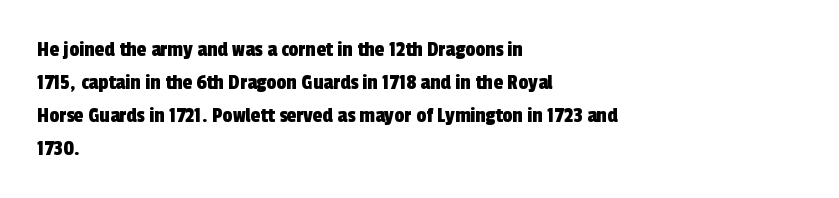
Short and long lines alike share a common starting point at left. Line spacing here is normal. Underline: absent. Observe the ordinary spacing: letters are neighbours, not strangers.
